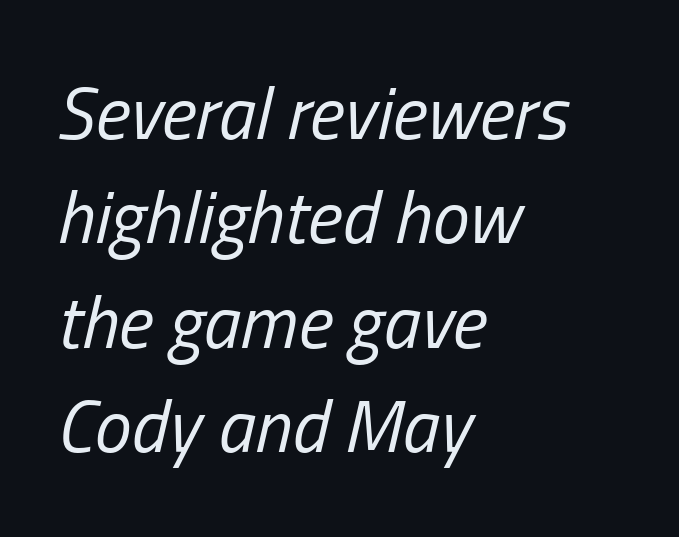
This rendering features lettering with no underline. Compared with ordinary roman type, these characters are visibly tilted. The rendering uses a moderate line-height, typical for paragraphs. Caption: standard tracking, unaltered.
